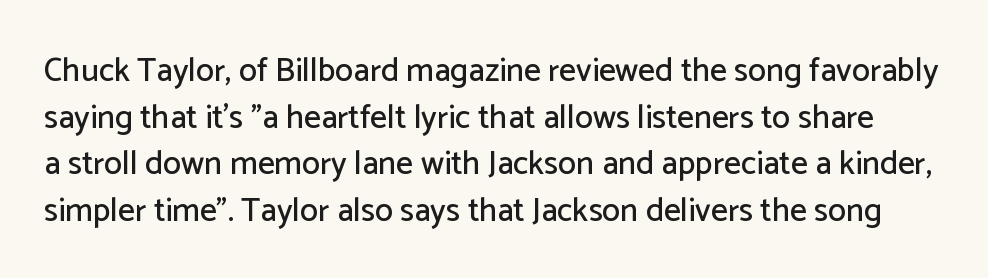
Q: Is the text italic (slanted)? A: No, it is upright.
Q: Is the typeface a serif or a sans-serif typeface? A: Sans-serif.
Q: Is the text underlined? A: No.
Q: Is the spacing between letters normal or unusually wide? A: Normal.
Q: Is the spacing between lines tight, normal or loose? A: Normal.
Q: Width (condensed, normal, or wide)? A: Normal.
Q: Stroke contrast? A: Low.
Q: x-height? A: Medium.
Q: Monospaced? A: No.
